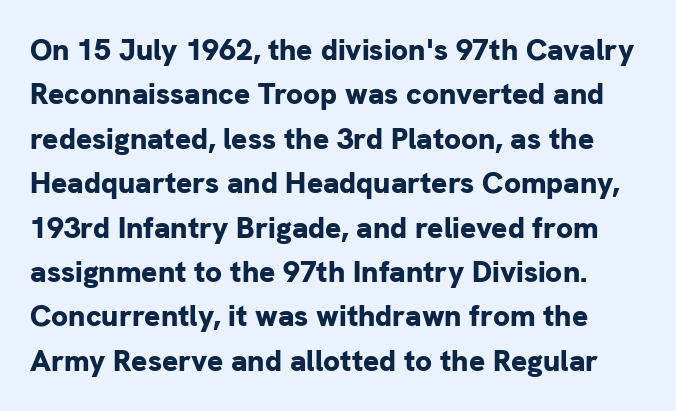
Q: Is the text bold? A: Yes.
Q: Is the text italic (slanted)? A: No, it is upright.
Q: Is the typeface a serif or a sans-serif typeface? A: Sans-serif.
Q: Is the text underlined? A: No.
Q: Is the spacing between letters normal or unusually wide? A: Normal.
Q: Is the spacing between lines tight, normal or loose? A: Normal.
Q: Width (condensed, normal, or wide)? A: Normal.
Q: Stroke contrast? A: Low.
Q: x-height? A: Medium.
Q: Monospaced? A: No.
